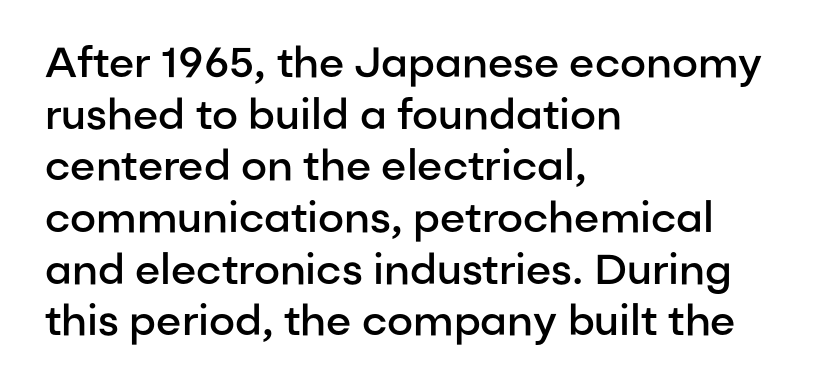
Q: Is the text bold? A: Semi-bold.
Q: Is the text italic (slanted)? A: No, it is upright.
Q: Is the typeface a serif or a sans-serif typeface? A: Sans-serif.
Q: Is the text underlined? A: No.
Q: How is the paragraph aligned? A: Left-aligned.
Q: Is the spacing between letters normal or unusually wide? A: Normal.
Q: Width (condensed, normal, or wide)? A: Normal.
Q: Stroke contrast? A: Low.
Q: x-height? A: Medium.
Q: Monospaced? A: No.
